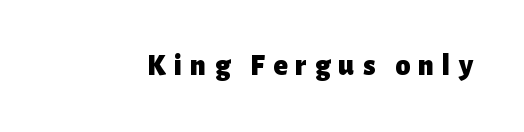
The image shows 30 px heavy sans-serif type, upright; set unusually wide letter spacing (+0.27 em), not underlined; low stroke contrast and a medium x-height.
